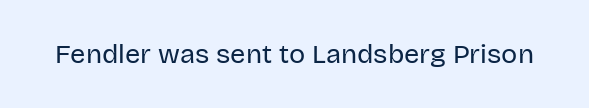
Has an underline been added? It has not. The type is set solid horizontally, with unmodified tracking. The characters are drawn with everyday or finer stroke widths. Every character sits straight up, as roman type does.
